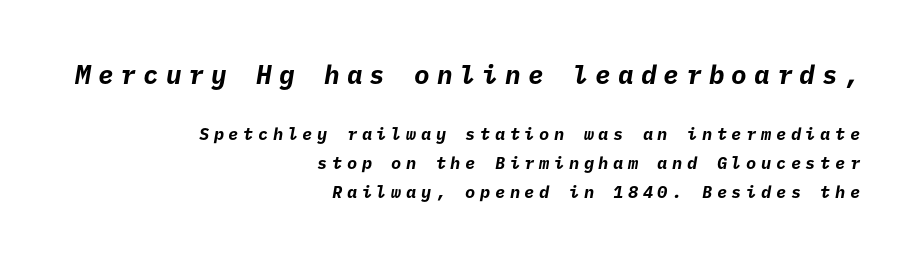
The image shows 26 px bold type; set right-aligned, line spacing 1.72x, unusually wide letter spacing (+0.27 em), not underlined; the first (top) block is 1.53x larger.
